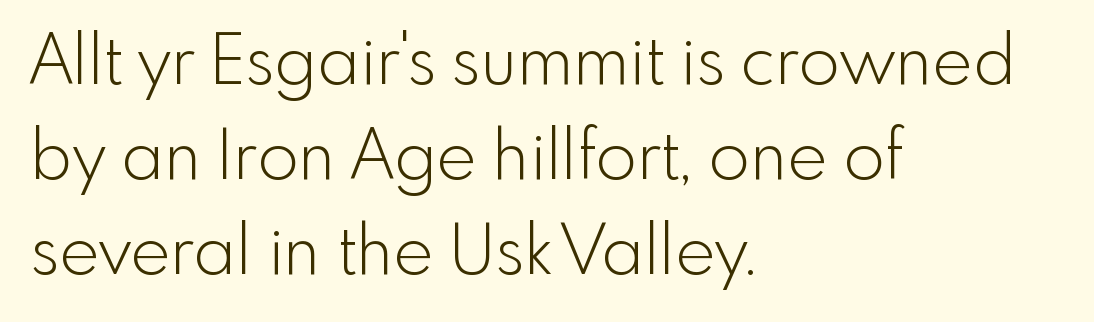
{"serif": "no", "italic": "no", "bold": "no", "weight": "light", "width": "normal", "x_height": "small", "monospaced": "no", "underline": "no", "align": "left", "line_spacing": "normal", "line_spacing_ratio": 1.4, "letter_spacing": "normal", "letter_spacing_em": 0.0, "glyph_px": 68}
